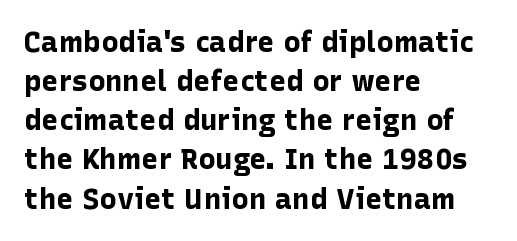
The image shows 29 px bold sans-serif type, upright; set left-aligned, normal line spacing (1.35x), normal letter spacing, not underlined; low stroke contrast and a medium x-height.
